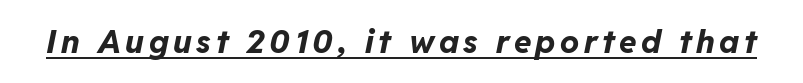
The image shows 32 px bold type, italic (leaning right); set underlined; low stroke contrast and a medium x-height.
